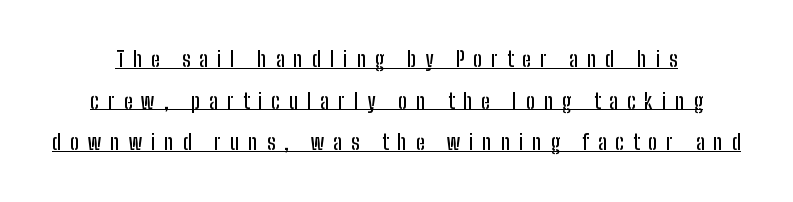
Q: Is the text italic (slanted)? A: No, it is upright.
Q: Is the text underlined? A: Yes.
Q: Is the spacing between letters normal or unusually wide? A: Unusually wide.
Q: Is the spacing between lines tight, normal or loose? A: Loose.
